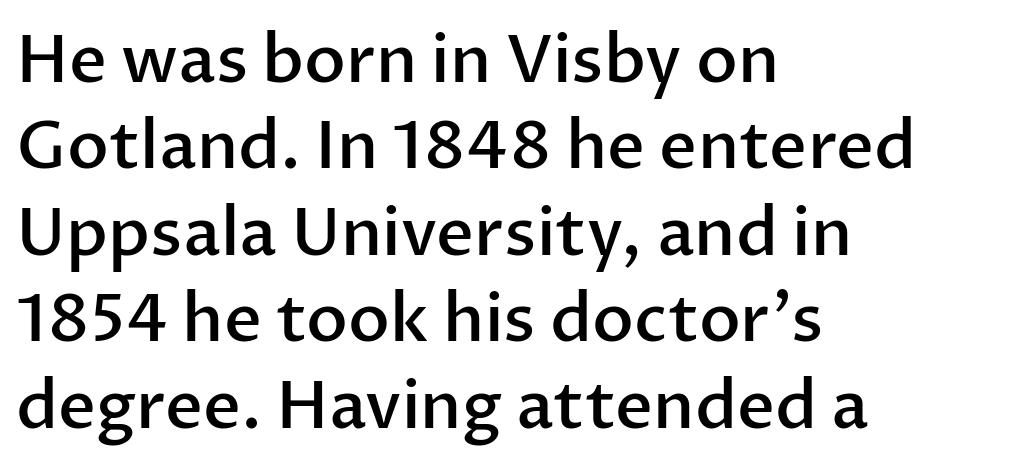
Q: Is the text bold? A: Semi-bold.
Q: Is the text italic (slanted)? A: No, it is upright.
Q: Is the typeface a serif or a sans-serif typeface? A: Sans-serif.
Q: Is the text underlined? A: No.
Q: How is the paragraph aligned? A: Left-aligned.
Q: Is the spacing between letters normal or unusually wide? A: Normal.
Q: Is the spacing between lines tight, normal or loose? A: Normal.
Q: Width (condensed, normal, or wide)? A: Normal.
Q: Stroke contrast? A: Low.
Q: x-height? A: Medium.
Q: Monospaced? A: No.
